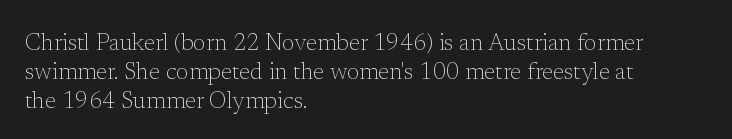
Q: Is the text bold? A: No.
Q: Is the text italic (slanted)? A: No, it is upright.
Q: Is the text underlined? A: No.
Q: How is the paragraph aligned? A: Left-aligned.
Q: Is the spacing between letters normal or unusually wide? A: Normal.
Q: Is the spacing between lines tight, normal or loose? A: Normal.
